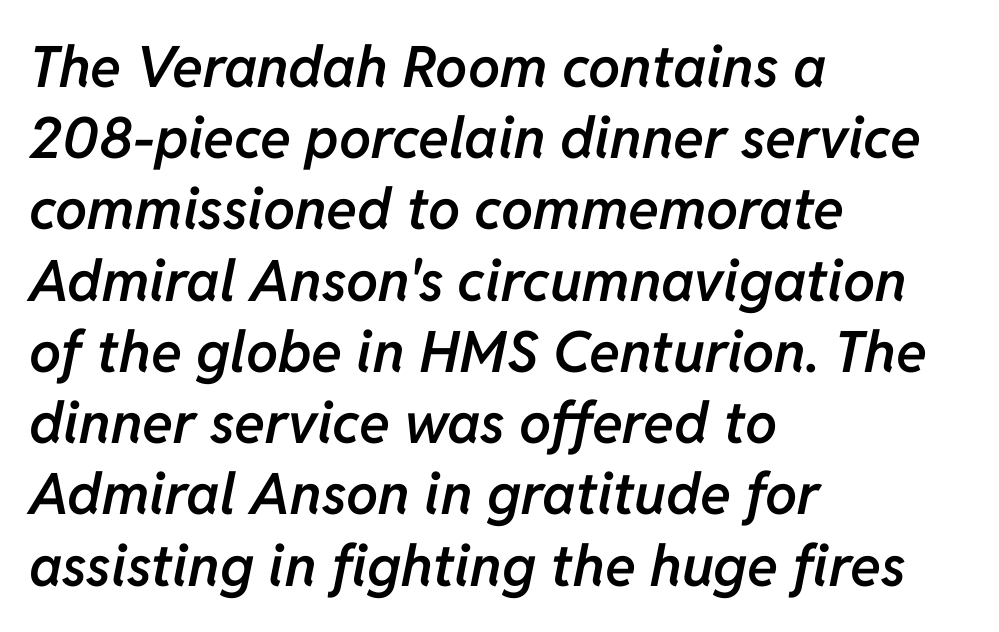
The image shows 57 px semibold type, italic (leaning right); set left-aligned, normal line spacing (1.25x), normal letter spacing, not underlined; low stroke contrast and a medium x-height.
